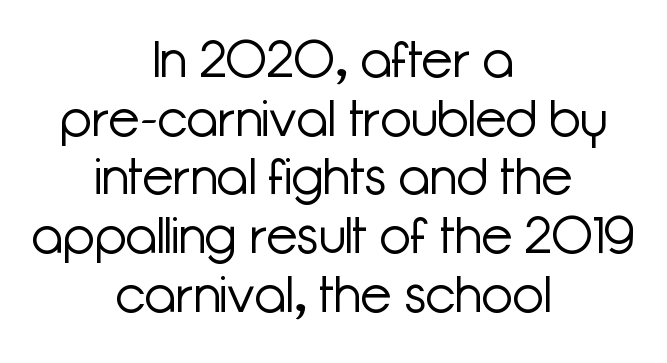
Does the copy run flush right? No — it is centered line by line. The block of text is dense from top to bottom, with scant space between rows. Letters rest on an invisible, unmarked baseline. Does the type have serifs? No, each stem ends abruptly. This rendering leaves character spacing at its baseline value.
